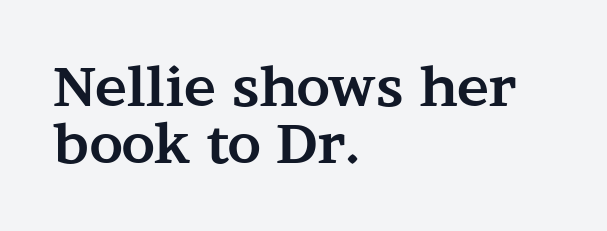
These words are printed bold, with thick strokes throughout. Typeset ragged right — the left edge is the straight one. Vertical spacing — tight. Words appear dense and cohesive because spacing is normal. Vertical strokes here are truly vertical.
